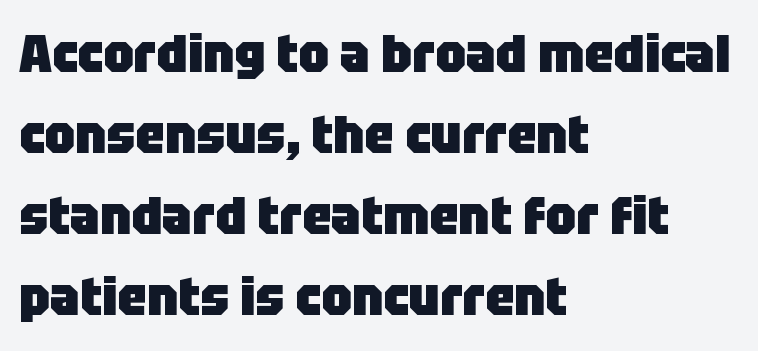
Q: Is the text bold? A: Yes.
Q: Is the text italic (slanted)? A: No, it is upright.
Q: Is the typeface a serif or a sans-serif typeface? A: Sans-serif.
Q: Is the text underlined? A: No.
Q: How is the paragraph aligned? A: Left-aligned.
Q: Is the spacing between letters normal or unusually wide? A: Normal.
Q: Is the spacing between lines tight, normal or loose? A: Normal.
Q: Width (condensed, normal, or wide)? A: Normal.
Q: Stroke contrast? A: Low.
Q: x-height? A: Large.
Q: Monospaced? A: No.
